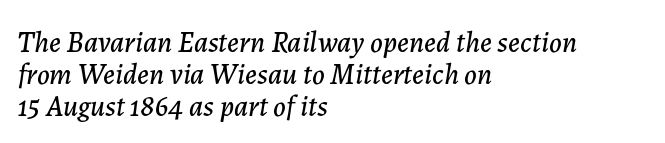
Q: Is the text italic (slanted)? A: Yes, it leans right by about 7 degrees.
Q: Is the text underlined? A: No.
Q: How is the paragraph aligned? A: Left-aligned.
Q: Is the spacing between letters normal or unusually wide? A: Normal.
Q: Is the spacing between lines tight, normal or loose? A: Tight.
Q: Width (condensed, normal, or wide)? A: Normal.
Q: Stroke contrast? A: Low.
Q: x-height? A: Medium.
Q: Monospaced? A: No.
